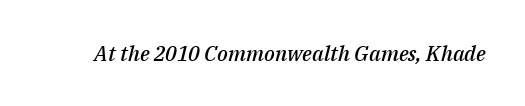
The image shows 21 px text type, italic (leaning right); set normal letter spacing, not underlined.
